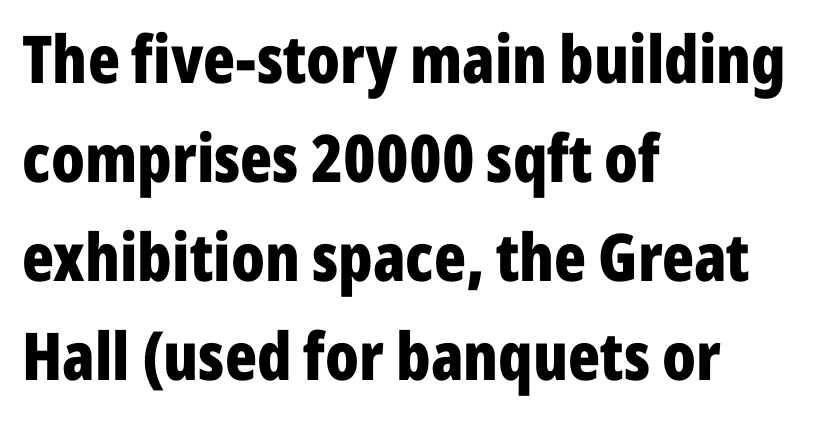
Q: Is the text bold? A: Yes.
Q: Is the text italic (slanted)? A: No, it is upright.
Q: Is the typeface a serif or a sans-serif typeface? A: Sans-serif.
Q: Is the text underlined? A: No.
Q: How is the paragraph aligned? A: Left-aligned.
Q: Is the spacing between letters normal or unusually wide? A: Normal.
Q: Is the spacing between lines tight, normal or loose? A: Normal.
Q: Width (condensed, normal, or wide)? A: Condensed.
Q: Stroke contrast? A: Low.
Q: x-height? A: Medium.
Q: Monospaced? A: No.
